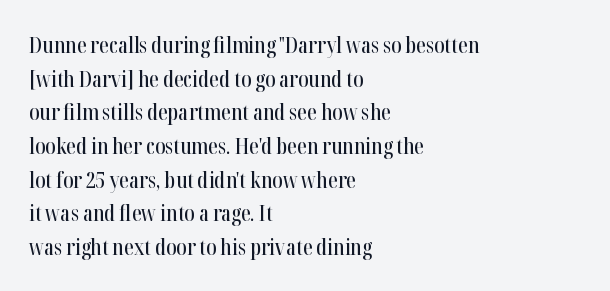
Q: Is the text italic (slanted)? A: No, it is upright.
Q: Is the text underlined? A: No.
Q: How is the paragraph aligned? A: Left-aligned.
Q: Is the spacing between letters normal or unusually wide? A: Normal.
Q: Is the spacing between lines tight, normal or loose? A: Normal.
